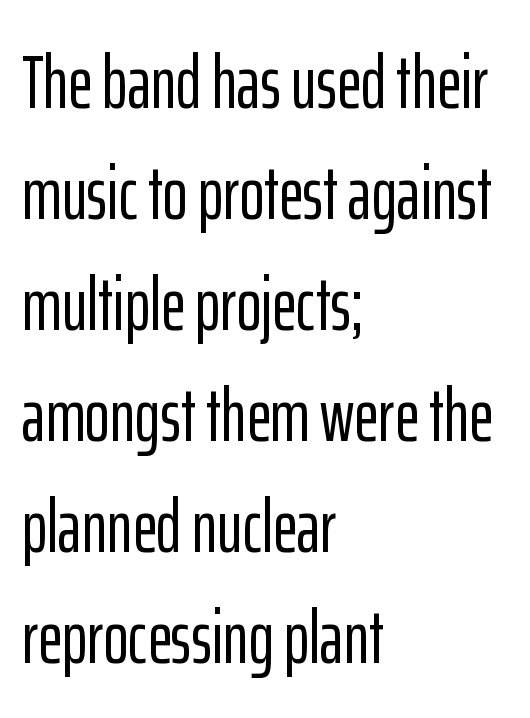
Q: Is the text italic (slanted)? A: No, it is upright.
Q: Is the typeface a serif or a sans-serif typeface? A: Sans-serif.
Q: Is the text underlined? A: No.
Q: How is the paragraph aligned? A: Left-aligned.
Q: Is the spacing between letters normal or unusually wide? A: Normal.
Q: Is the spacing between lines tight, normal or loose? A: Normal.
Q: Width (condensed, normal, or wide)? A: Condensed.
Q: Stroke contrast? A: Low.
Q: x-height? A: Medium.
Q: Monospaced? A: No.
